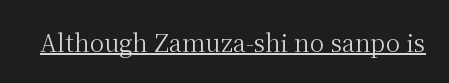
Q: Is the text bold? A: No.
Q: Is the text italic (slanted)? A: No, it is upright.
Q: Is the text underlined? A: Yes.
Q: Is the spacing between letters normal or unusually wide? A: Normal.
